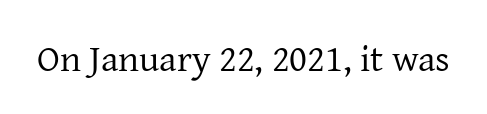
{"serif": "yes", "italic": "no", "bold": "no", "weight": "regular", "width": "normal", "stroke_contrast": "low", "x_height": "medium", "monospaced": "no", "underline": "no", "letter_spacing": "normal", "letter_spacing_em": 0.0, "glyph_px": 38}
